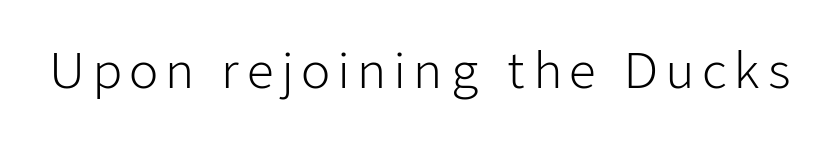
{"serif": "no", "italic": "no", "bold": "no", "weight": "light", "width": "normal", "stroke_contrast": "low", "x_height": "medium", "monospaced": "no", "underline": "no", "glyph_px": 48}
